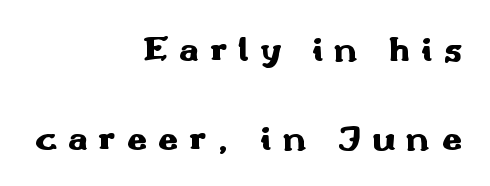
There is plenty of visible air inserted between adjacent glyphs. The type sits square on the baseline with zero lean. Observe the absence of serifs on each vertical stroke in this sample. Visually the block forms a straight wall on the right and a jagged coastline on the left.
